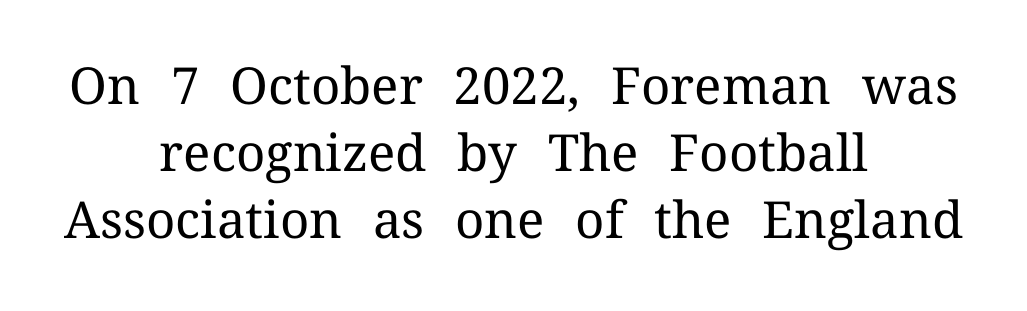
Rows of type keep a routine distance in the vertical direction. Think of a printed novel: that variable character pitch is what you see here. The rendering keeps characters at their native spacing. Do the letters lean? They stand straight.
